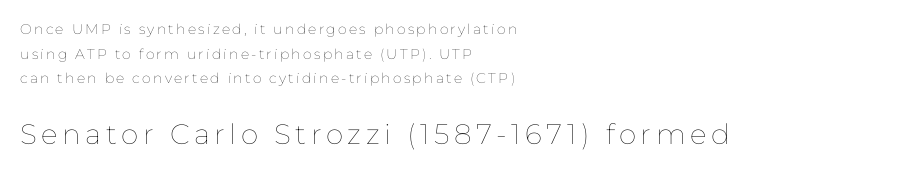
The letters advance in unequal steps, a hallmark of proportional type. Compared with a typical body face, this is equally light or lighter still. Upright lettering throughout. The words here are not underlined. Two sizes are in play, and the larger belongs to the second block.
